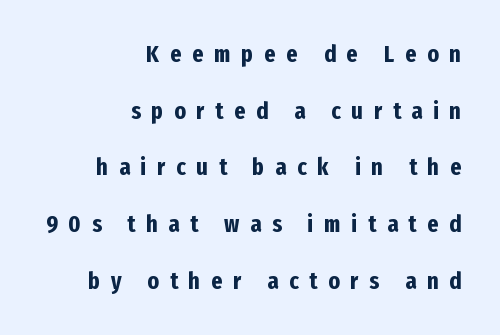
Q: Is the text bold? A: Yes.
Q: Is the text italic (slanted)? A: No, it is upright.
Q: Is the text underlined? A: No.
Q: How is the paragraph aligned? A: Right-aligned.
Q: Is the spacing between letters normal or unusually wide? A: Unusually wide.
Q: Is the spacing between lines tight, normal or loose? A: Loose.
